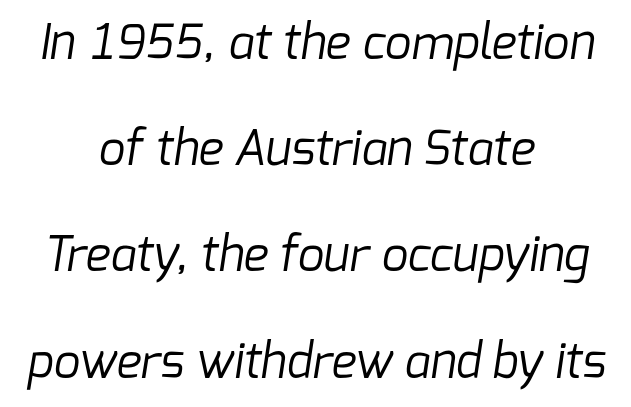
Q: Is the text bold? A: No.
Q: Is the typeface a serif or a sans-serif typeface? A: Sans-serif.
Q: Is the text underlined? A: No.
Q: How is the paragraph aligned? A: Centered.
Q: Is the spacing between letters normal or unusually wide? A: Normal.
Q: Is the spacing between lines tight, normal or loose? A: Loose.
Q: Width (condensed, normal, or wide)? A: Normal.
Q: Stroke contrast? A: Low.
Q: x-height? A: Medium.
Q: Monospaced? A: No.
